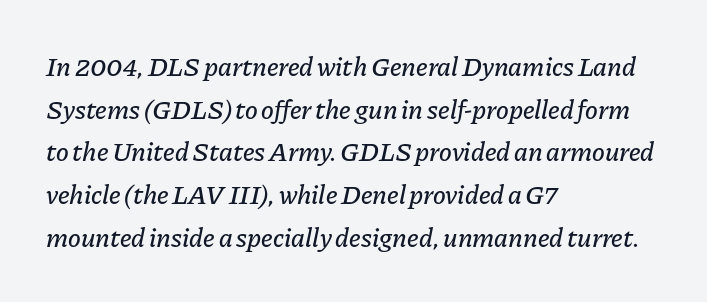
{"italic": "yes", "lean": "right", "slant_degrees": 11, "underline": "no", "align": "left", "line_spacing": "normal", "line_spacing_ratio": 1.58, "letter_spacing": "normal", "letter_spacing_em": 0.0, "glyph_px": 27}
